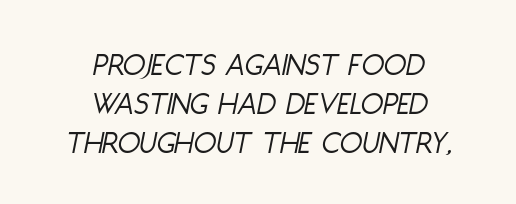
{"italic": "yes", "lean": "right", "slant_degrees": 11, "bold": "no", "weight": "light", "width": "condensed", "stroke_contrast": "low", "x_height": "large", "monospaced": "no", "underline": "no", "align": "center", "line_spacing_ratio": 1.18, "letter_spacing": "normal", "letter_spacing_em": 0.0, "glyph_px": 33}
